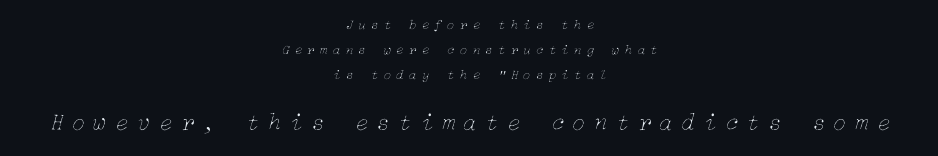
The image shows 24 px text type, italic (leaning right); set centered, line spacing 1.79x, unusually wide letter spacing (+0.36 em), not underlined; the second (bottom) block is 1.71x larger.
